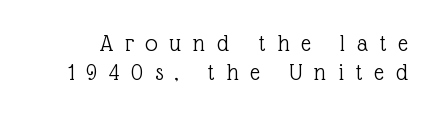
{"italic": "no", "bold": "no", "underline": "no", "line_spacing_ratio": 1.2, "letter_spacing": "wide", "letter_spacing_em": 0.5, "glyph_px": 24}
